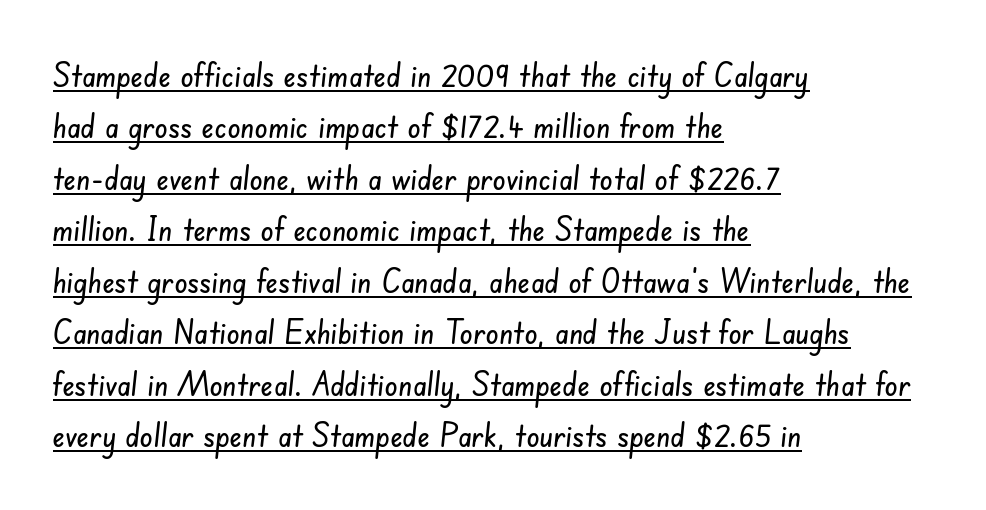
The image shows 33 px condensed sans-serif type; set left-aligned, normal line spacing (1.56x), normal letter spacing, underlined; low stroke contrast and a small x-height.
